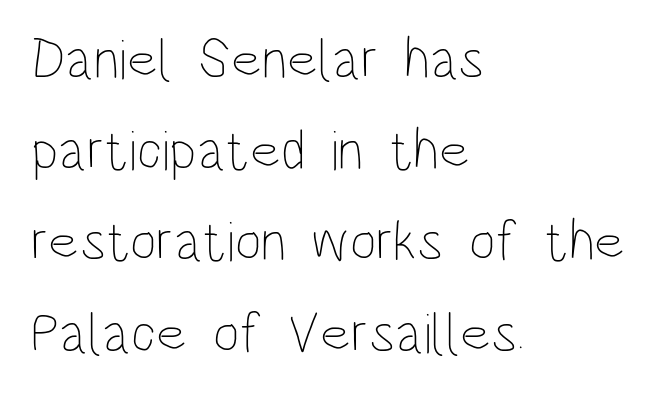
{"italic": "no", "bold": "no", "weight": "thin", "width": "condensed", "stroke_contrast": "low", "x_height": "large", "monospaced": "no", "underline": "no", "align": "left", "line_spacing": "normal", "line_spacing_ratio": 1.6, "letter_spacing": "normal", "letter_spacing_em": 0.0, "glyph_px": 57}
